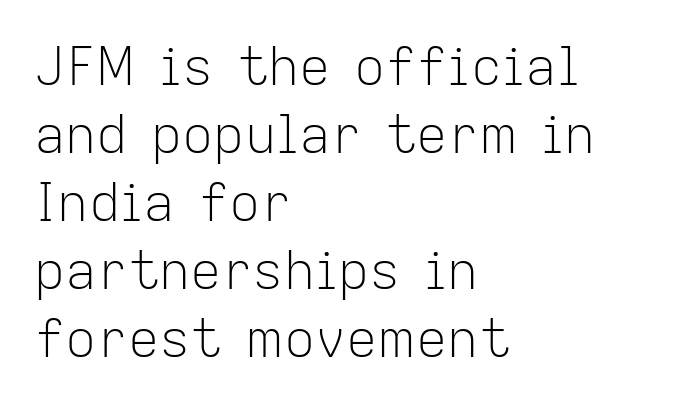
The image shows 52 px light sans-serif type, upright; set left-aligned, normal line spacing (1.31x), normal letter spacing, not underlined; low stroke contrast and a medium x-height.
